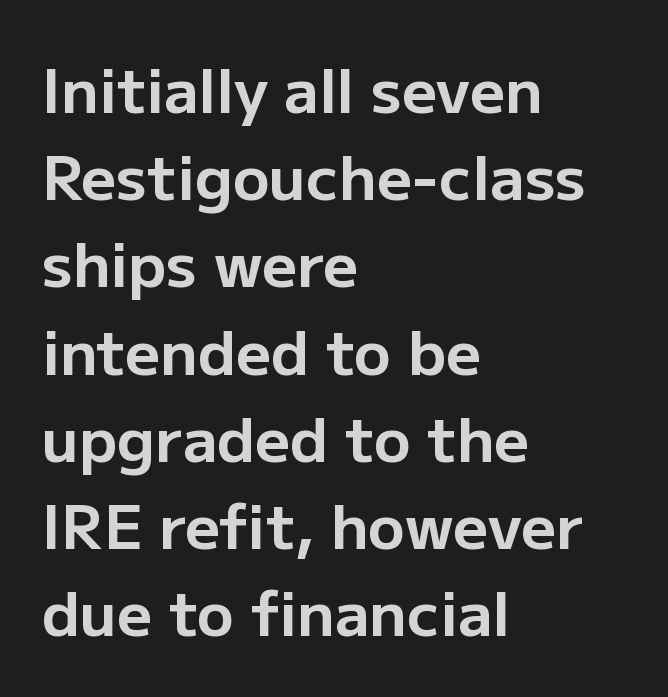
Q: Is the text bold? A: Yes.
Q: Is the text italic (slanted)? A: No, it is upright.
Q: Is the typeface a serif or a sans-serif typeface? A: Sans-serif.
Q: Is the text underlined? A: No.
Q: How is the paragraph aligned? A: Left-aligned.
Q: Is the spacing between letters normal or unusually wide? A: Normal.
Q: Is the spacing between lines tight, normal or loose? A: Normal.
Q: Width (condensed, normal, or wide)? A: Normal.
Q: Stroke contrast? A: Low.
Q: x-height? A: Medium.
Q: Monospaced? A: No.
